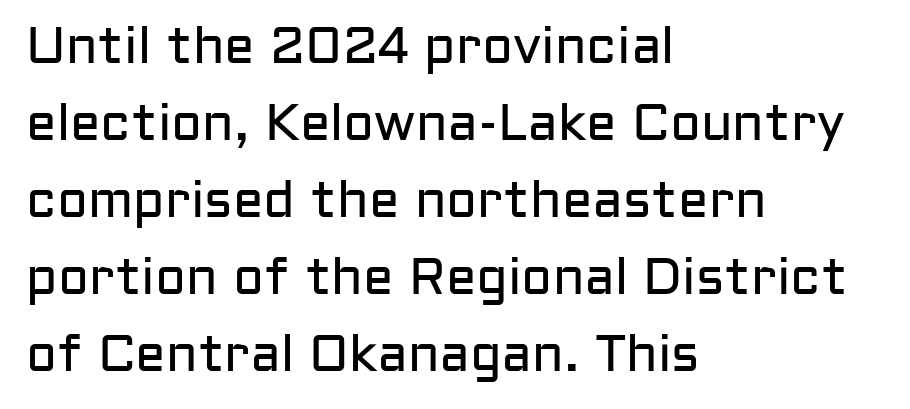
The image shows 51 px regular-weight sans-serif type, upright; set left-aligned, normal line spacing (1.51x), normal letter spacing, not underlined; low stroke contrast and a medium x-height.
